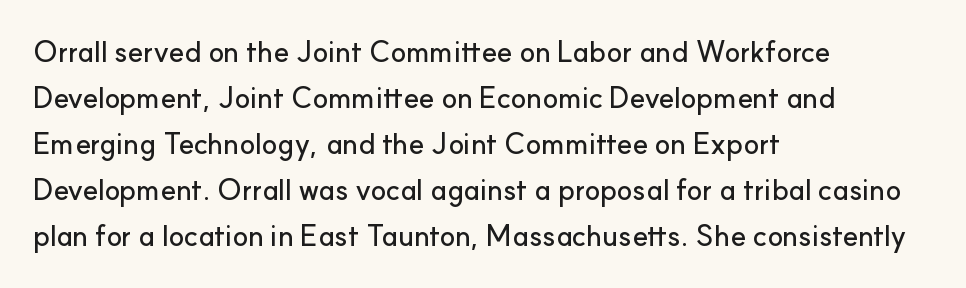
The image shows 29 px sans-serif type, upright; set left-aligned, normal line spacing (1.59x), normal letter spacing, not underlined; low stroke contrast and a small x-height.
